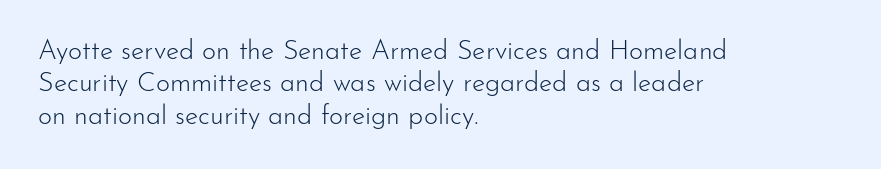
Q: Is the text bold? A: No.
Q: Is the text italic (slanted)? A: No, it is upright.
Q: Is the text underlined? A: No.
Q: How is the paragraph aligned? A: Left-aligned.
Q: Is the spacing between letters normal or unusually wide? A: Normal.
